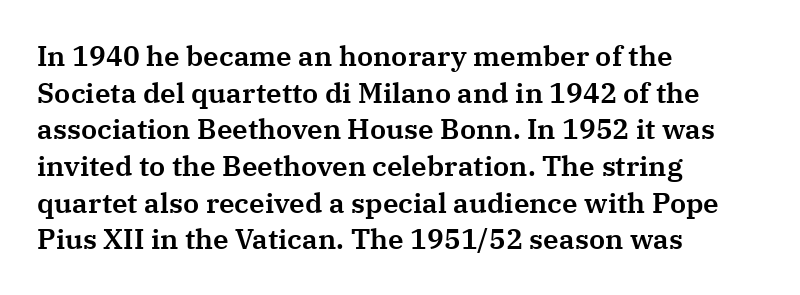
Here the designer chose a conventional face with non-uniform glyph widths. The passage shown is not underscored anywhere. It's the straight-up-and-down kind of type. Which margin do the lines hug? The left one — the right edge is uneven. A typesetter would call this leading conventional body-copy spacing. Look at the tracking — it's just the regular setting, nothing added.
